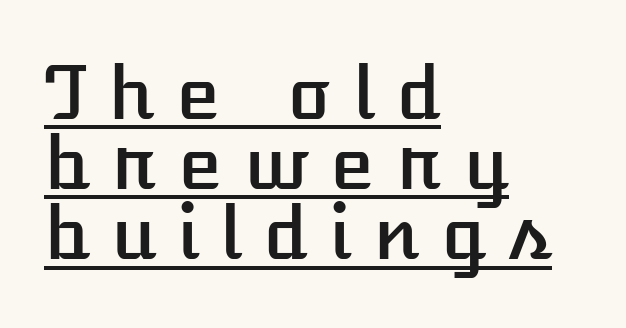
Q: Is the text italic (slanted)? A: No, it is upright.
Q: Is the text underlined? A: Yes.
Q: How is the paragraph aligned? A: Left-aligned.
Q: Is the spacing between letters normal or unusually wide? A: Unusually wide.
Q: Is the spacing between lines tight, normal or loose? A: Tight.
Q: Width (condensed, normal, or wide)? A: Normal.
Q: Stroke contrast? A: Low.
Q: x-height? A: Medium.
Q: Monospaced? A: No.
